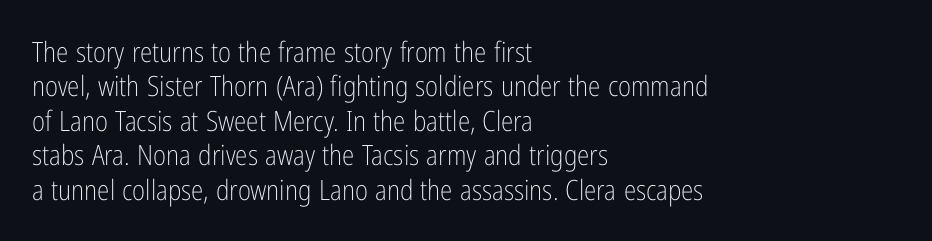
The passage shown has conventional tracking throughout. Notice how the passage keeps a crisp vertical edge on the left only. A typesetter would call this proportional, since set widths differ per character. You can tell it's not italic because the verticals are truly vertical. Think standard paragraph weight, or any step lighter than that.
